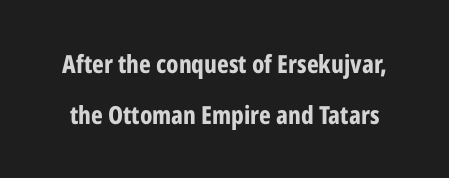
Style check: upright. The line-height multiplier appears high, well above default. What weight is shown? A full bold with thick strokes. This rendering leaves character spacing at its baseline value. No word sits above an underline.
